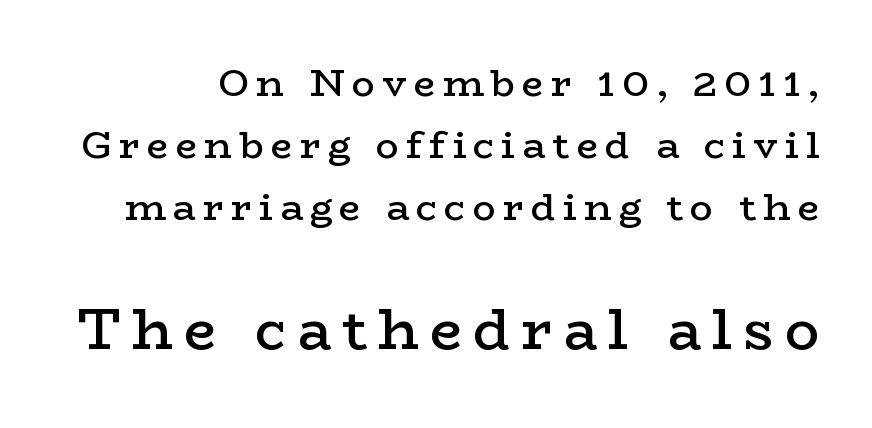
{"serif": "yes", "italic": "no", "bold": "semi", "weight": "semibold", "width": "wide", "stroke_contrast": "low", "x_height": "medium", "monospaced": "no", "underline": "no", "line_spacing": "normal", "line_spacing_ratio": 1.63, "larger_block": "second", "size_ratio": 1.5, "glyph_px": 57}
